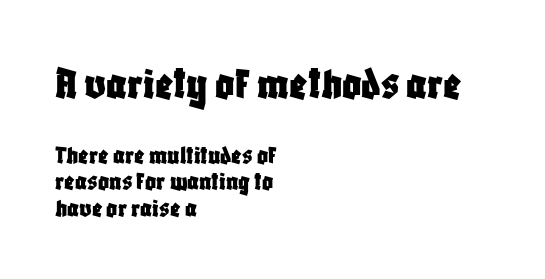
The image shows 47 px condensed sans-serif type, upright; set left-aligned, tight line spacing (0.97x), normal letter spacing, not underlined; the first (top) block is 1.74x larger; low stroke contrast and a large x-height.
